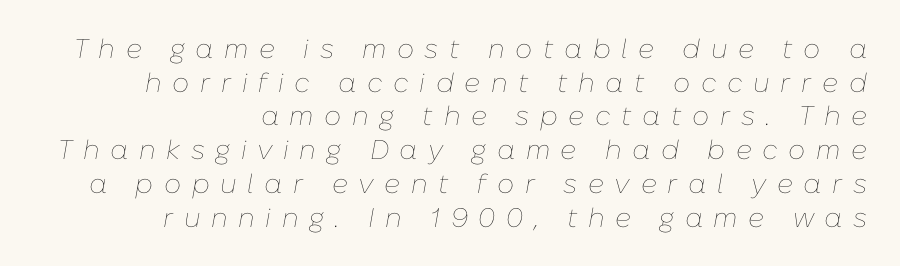
The image shows 27 px text type, italic (leaning right); set right-aligned, normal line spacing (1.25x), unusually wide letter spacing (+0.39 em), not underlined.
